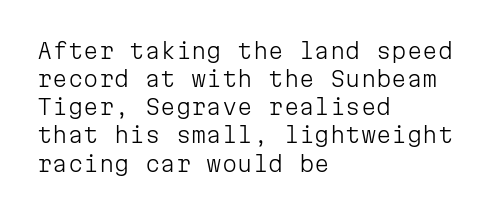
Normally led — the rows are evenly, conventionally spaced. Underlining? Definitely not there. The axis of the letterforms is exactly vertical. The passage is arranged the way most books set body copy — flush left. Default kerning and tracking; the words read as compact shapes.
